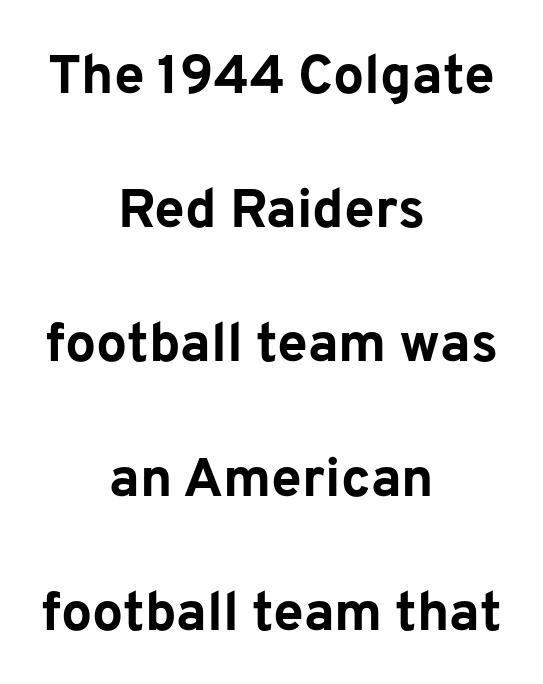
The letterforms sit shoulder to shoulder at normal distance. The rag falls on both sides of this text block equally. Descender tails drop into unmarked territory. The typesetting leans heavy: a genuine bold. Are there feet on the stems? There aren't — it's a sans. Reading down the column, the eye jumps a long way to each next line.
